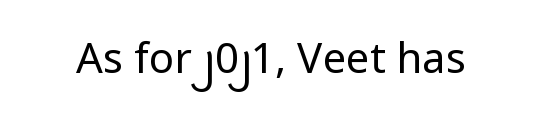
The image shows 42 px regular-weight sans-serif type, upright; set normal letter spacing, not underlined; low stroke contrast and a medium x-height.
